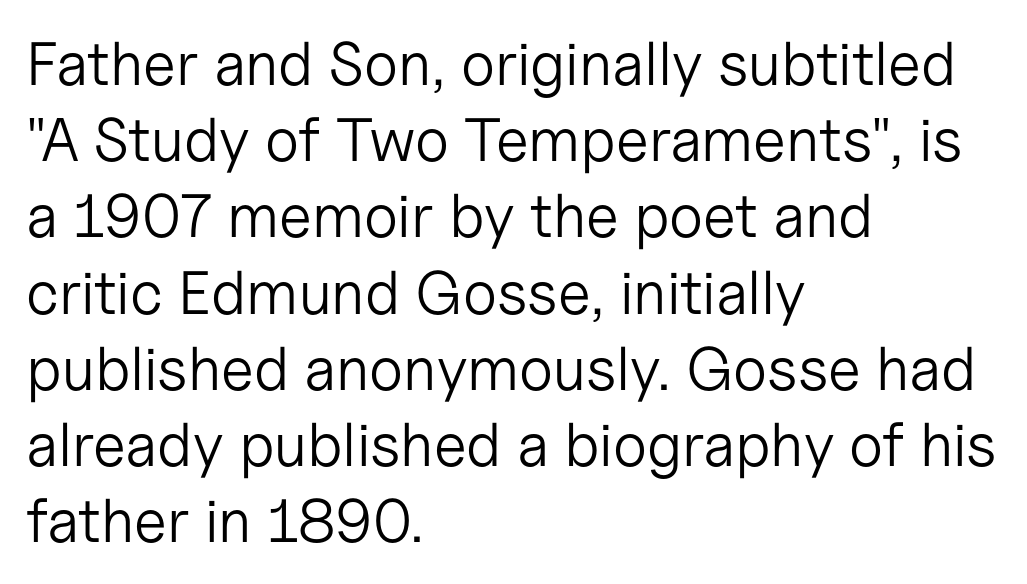
Q: Is the text bold? A: No.
Q: Is the text italic (slanted)? A: No, it is upright.
Q: Is the typeface a serif or a sans-serif typeface? A: Sans-serif.
Q: Is the text underlined? A: No.
Q: How is the paragraph aligned? A: Left-aligned.
Q: Is the spacing between letters normal or unusually wide? A: Normal.
Q: Is the spacing between lines tight, normal or loose? A: Normal.
Q: Width (condensed, normal, or wide)? A: Normal.
Q: Stroke contrast? A: Low.
Q: x-height? A: Medium.
Q: Monospaced? A: No.
